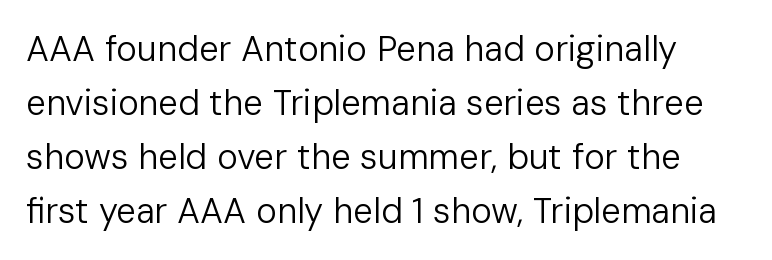
If you drew a line through each stem, it would be perfectly vertical. These lines are rendered in a variable-pitch font. Interline gaps are of average width in this sample. Check under the words: just untouched page. The characters display no serif detailing; their extremities are plain.
